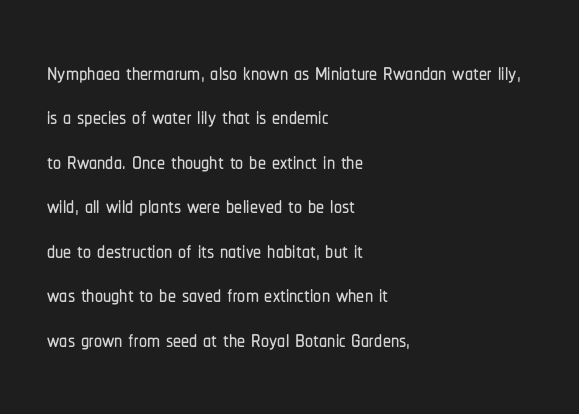
Reading down the column, the eye jumps a familiar distance to each next line. Posture: straight, roman, zero tilt. No word sits above an underline. The passage shown is typed in a proportional face where columns would drift.
